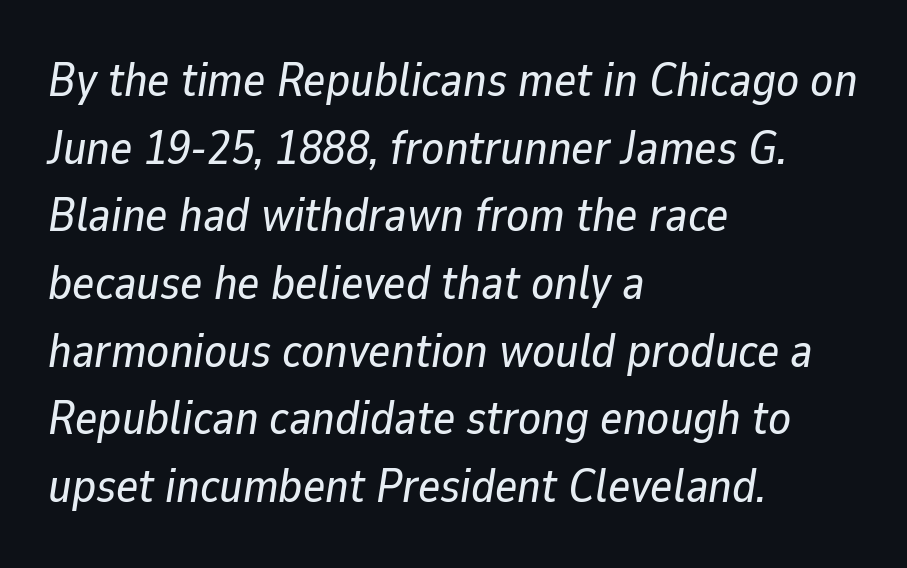
Q: Is the text italic (slanted)? A: Yes, it leans right by about 9 degrees.
Q: Is the text underlined? A: No.
Q: How is the paragraph aligned? A: Left-aligned.
Q: Is the spacing between letters normal or unusually wide? A: Normal.
Q: Is the spacing between lines tight, normal or loose? A: Normal.
Q: Width (condensed, normal, or wide)? A: Normal.
Q: Stroke contrast? A: Low.
Q: x-height? A: Medium.
Q: Monospaced? A: No.
